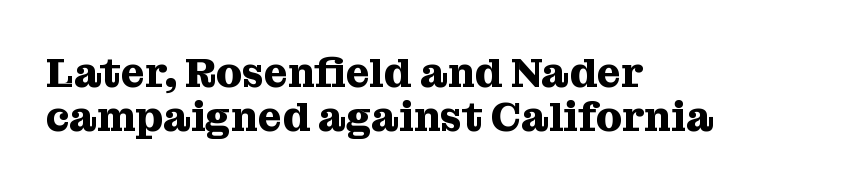
The image shows 41 px heavy serif type, upright; set left-aligned, tight line spacing (1.07x), normal letter spacing, not underlined; medium stroke contrast and a medium x-height.
